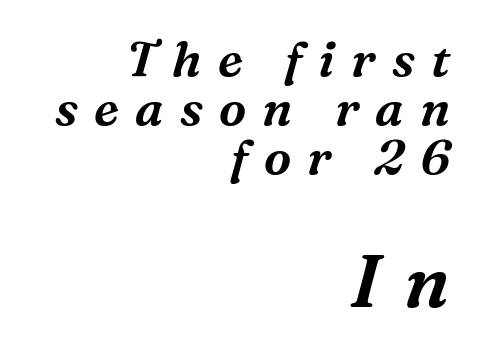
Typesetter's note — lower block bumped up in size, upper block left smaller. These lines are rendered in a variable-pitch font. Closely set lines give the paragraph a compact silhouette. Quick note: underline off.
